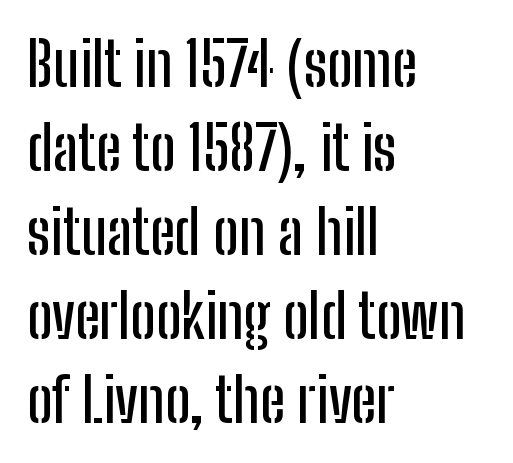
The image shows 60 px condensed sans-serif type, upright; set left-aligned, normal line spacing (1.4x), normal letter spacing, not underlined; low stroke contrast and a medium x-height.
